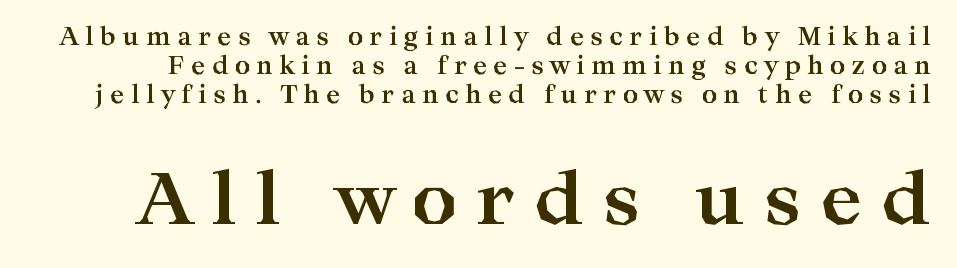
The image shows 71 px bold, wide serif type, upright; set line spacing 1.21x, unusually wide letter spacing (+0.26 em), not underlined; the second (bottom) block is 2.96x larger; high stroke contrast and a medium x-height.
